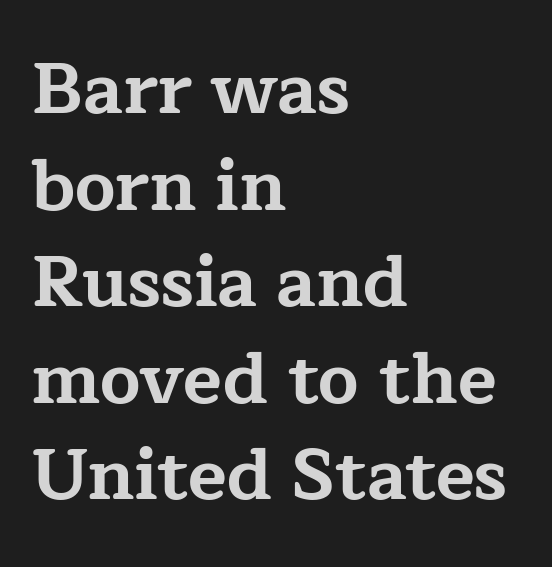
Q: Is the text bold? A: Yes.
Q: Is the text italic (slanted)? A: No, it is upright.
Q: Is the typeface a serif or a sans-serif typeface? A: Serif.
Q: Is the text underlined? A: No.
Q: How is the paragraph aligned? A: Left-aligned.
Q: Is the spacing between letters normal or unusually wide? A: Normal.
Q: Is the spacing between lines tight, normal or loose? A: Normal.
Q: Width (condensed, normal, or wide)? A: Wide.
Q: Stroke contrast? A: Low.
Q: x-height? A: Medium.
Q: Monospaced? A: No.
